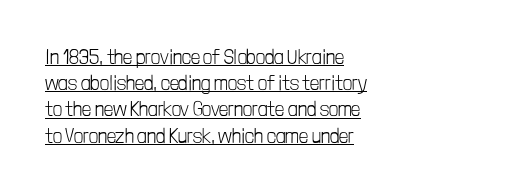
This rendering leaves character spacing at its baseline value. The space between consecutive lines is moderate. Caption: lettering with a line underneath. Caption: face not bold, strokes unweighted.
